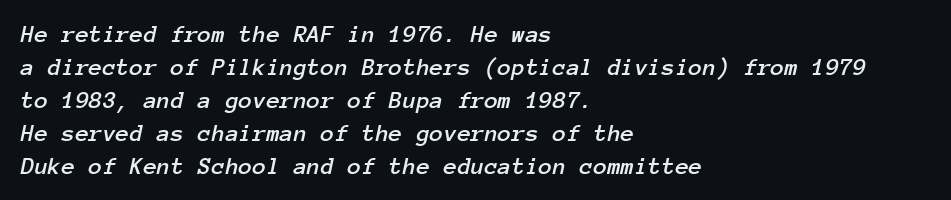
Tall strokes in this sample are angled rather than plumb. Notice how the passage keeps a crisp vertical edge on the left only. The tracking reads as untouched default to a designer's eye. The space beneath each line is pristine and unruled. These lines sit exactly where default settings would place them.
